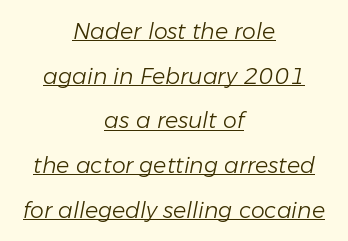
{"italic": "yes", "lean": "right", "slant_degrees": 11, "bold": "no", "underline": "yes", "align": "center", "line_spacing": "loose", "line_spacing_ratio": 2.03, "letter_spacing": "normal", "letter_spacing_em": 0.0, "glyph_px": 22}
